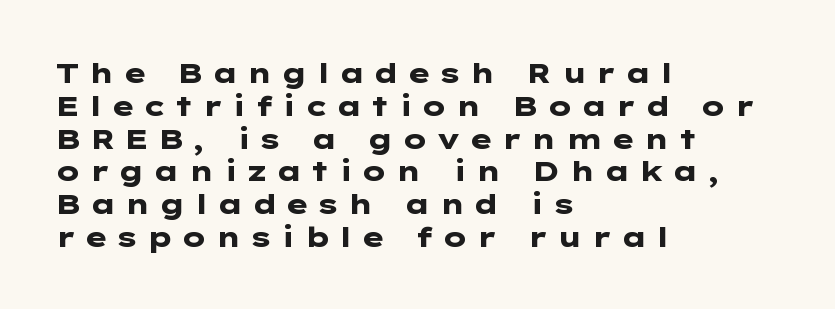
The words here are not underlined. Compared with typical body copy, the letter spacing here is much looser. Rendered with straight, roman letterforms. Which margin do the lines hug? The left one — the right edge is uneven.
